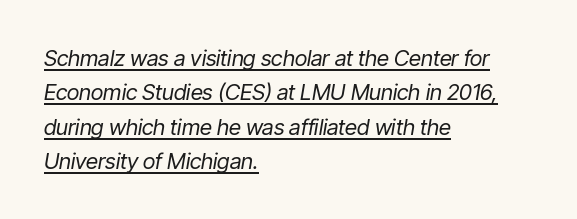
{"italic": "yes", "lean": "right", "slant_degrees": 9, "bold": "no", "underline": "yes", "align": "left", "line_spacing": "normal", "line_spacing_ratio": 1.56, "letter_spacing": "normal", "letter_spacing_em": 0.0, "glyph_px": 22}
